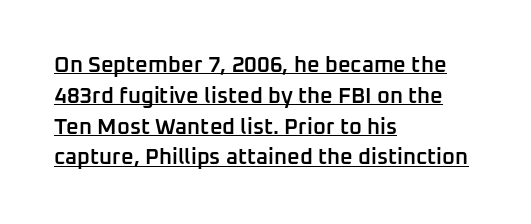
{"italic": "no", "bold": "semi", "underline": "yes", "align": "left", "line_spacing": "normal", "line_spacing_ratio": 1.4, "letter_spacing": "normal", "letter_spacing_em": 0.0, "glyph_px": 22}
